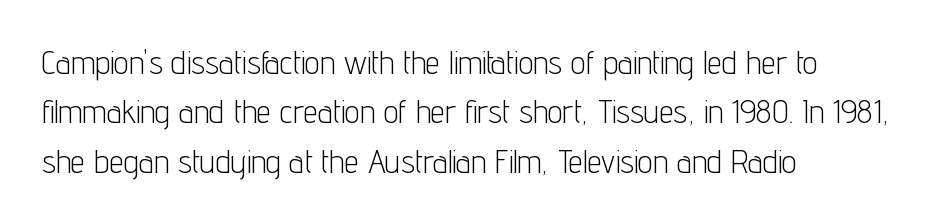
Q: Is the text bold? A: No.
Q: Is the text italic (slanted)? A: No, it is upright.
Q: Is the typeface a serif or a sans-serif typeface? A: Sans-serif.
Q: Is the text underlined? A: No.
Q: How is the paragraph aligned? A: Left-aligned.
Q: Is the spacing between letters normal or unusually wide? A: Normal.
Q: Is the spacing between lines tight, normal or loose? A: Normal.
Q: Width (condensed, normal, or wide)? A: Condensed.
Q: Stroke contrast? A: Low.
Q: x-height? A: Medium.
Q: Monospaced? A: No.
